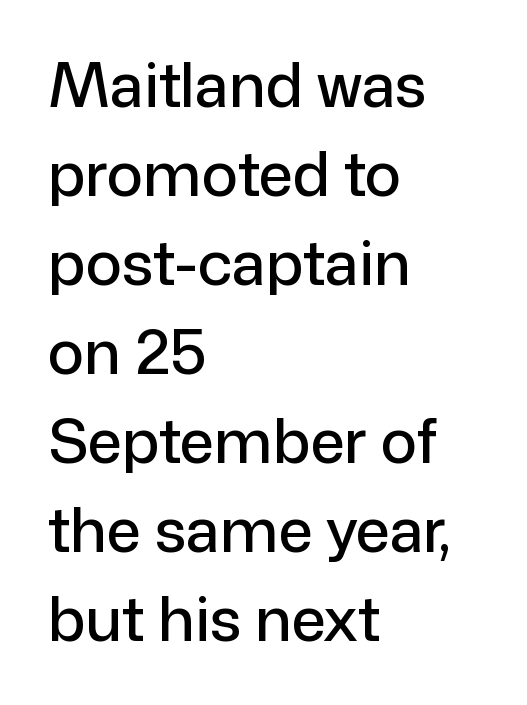
A roman cut, with each character standing at attention. There is no visible air inserted between adjacent glyphs. Is this a sans? Yes — the strokes have no serifs. The block of text has a typical density, with ordinary space between rows.
